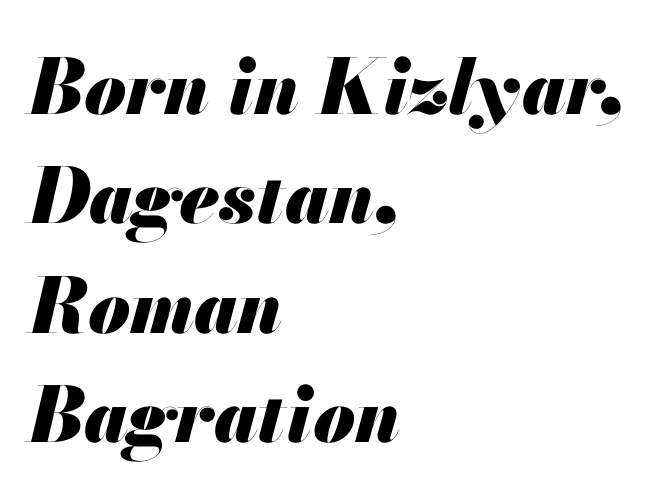
The image shows 76 px heavy type, italic (leaning right); set left-aligned, normal line spacing (1.44x), normal letter spacing, not underlined; medium stroke contrast and a small x-height.
